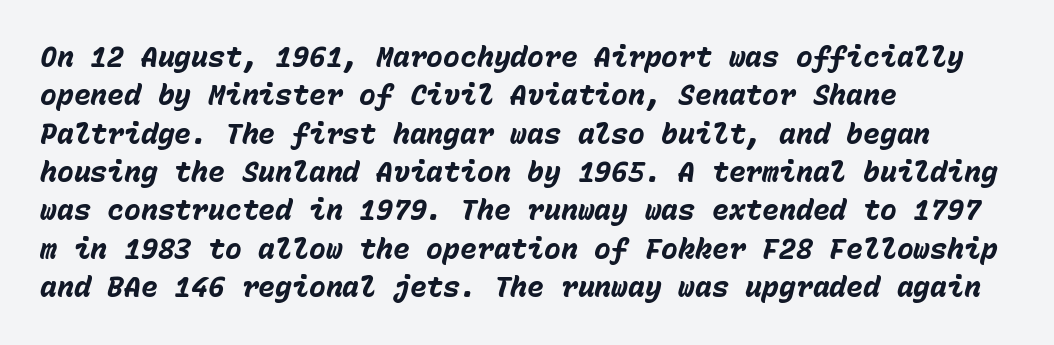
The image shows 28 px heavy type, italic (leaning right), monospaced; set left-aligned, normal line spacing (1.37x), normal letter spacing, not underlined; low stroke contrast and a medium x-height.
